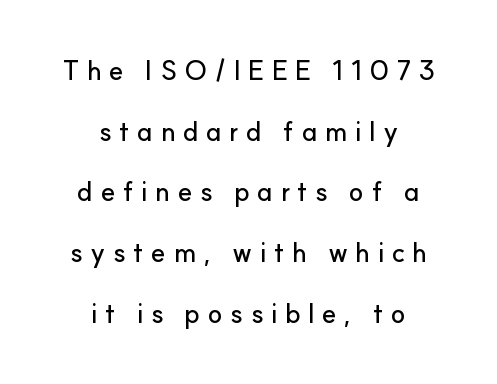
The image shows 27 px text type, upright; set centered, loose line spacing (2.25x), unusually wide letter spacing (+0.27 em), not underlined.
